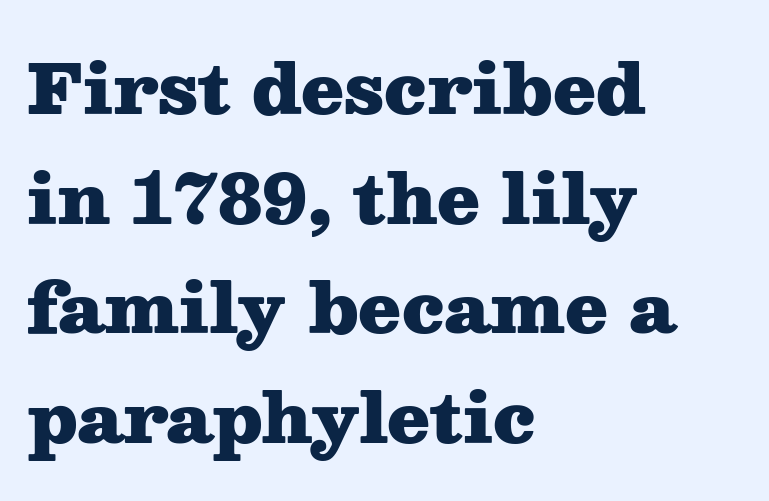
Quick note: interline space is typical. Characters remain perfectly vertical along every line. The characters look thick and weighty, a clear bold. Think of a printed novel: that variable character pitch is what you see here. Unlike a clean sans, this face finishes its strokes with serifs.
